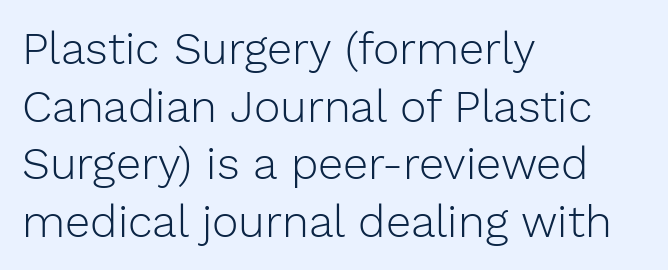
The image shows 45 px light sans-serif type, upright; set left-aligned, normal line spacing (1.28x), normal letter spacing, not underlined; low stroke contrast and a medium x-height.
